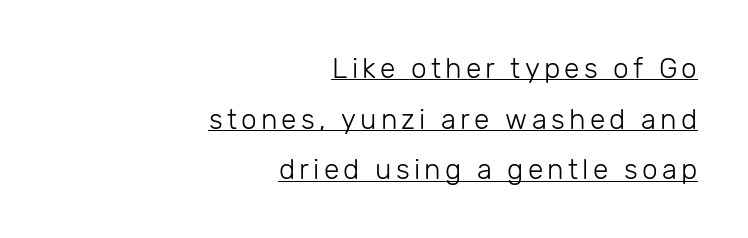
Heaviness? Minimal to ordinary, like unemphasized prose. Teacher's note: observe the even right margin — that is flush-right alignment. Each letter keeps its own natural width here, so spacing adapts to shape. The font family rendered here belongs to the sans-serif group.
